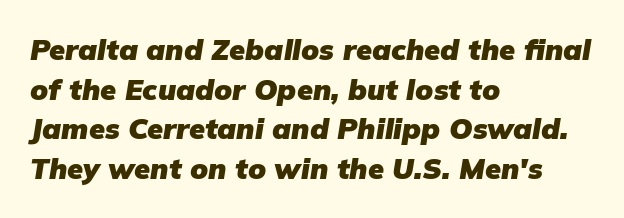
The image shows 29 px heavy type, italic (leaning right); set left-aligned, normal line spacing (1.37x), normal letter spacing, not underlined; low stroke contrast and a medium x-height.
